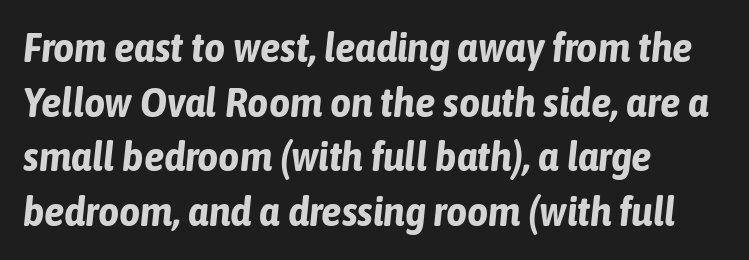
Q: Is the text bold? A: Yes.
Q: Is the text italic (slanted)? A: Yes, it leans right by about 6 degrees.
Q: Is the text underlined? A: No.
Q: How is the paragraph aligned? A: Left-aligned.
Q: Is the spacing between letters normal or unusually wide? A: Normal.
Q: Is the spacing between lines tight, normal or loose? A: Normal.
Q: Width (condensed, normal, or wide)? A: Condensed.
Q: Stroke contrast? A: Low.
Q: x-height? A: Medium.
Q: Monospaced? A: No.
